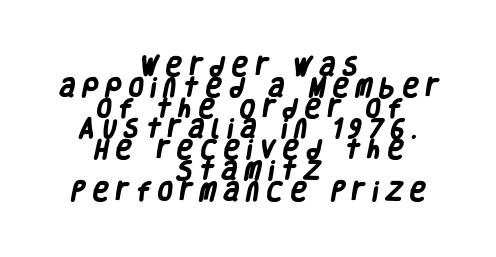
{"bold": "yes", "underline": "no", "align": "center", "line_spacing": "tight", "line_spacing_ratio": 0.99, "letter_spacing": "wide", "letter_spacing_em": 0.38, "glyph_px": 21}
